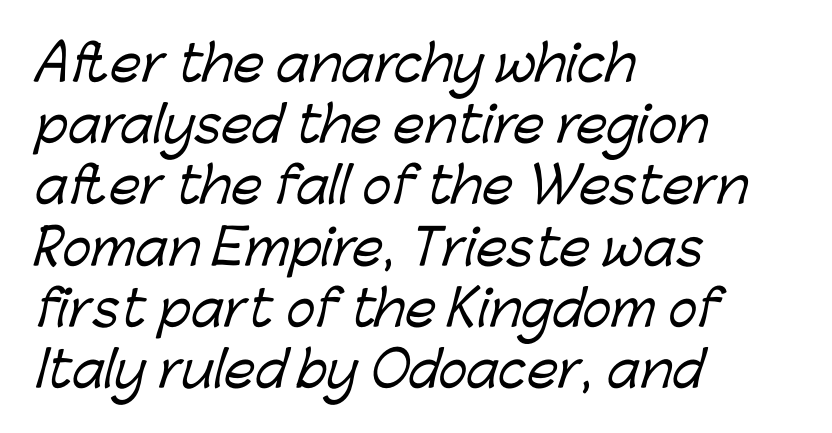
Q: Is the typeface a serif or a sans-serif typeface? A: Sans-serif.
Q: Is the text underlined? A: No.
Q: How is the paragraph aligned? A: Left-aligned.
Q: Is the spacing between letters normal or unusually wide? A: Normal.
Q: Is the spacing between lines tight, normal or loose? A: Normal.
Q: Width (condensed, normal, or wide)? A: Normal.
Q: Stroke contrast? A: Low.
Q: x-height? A: Medium.
Q: Monospaced? A: No.
